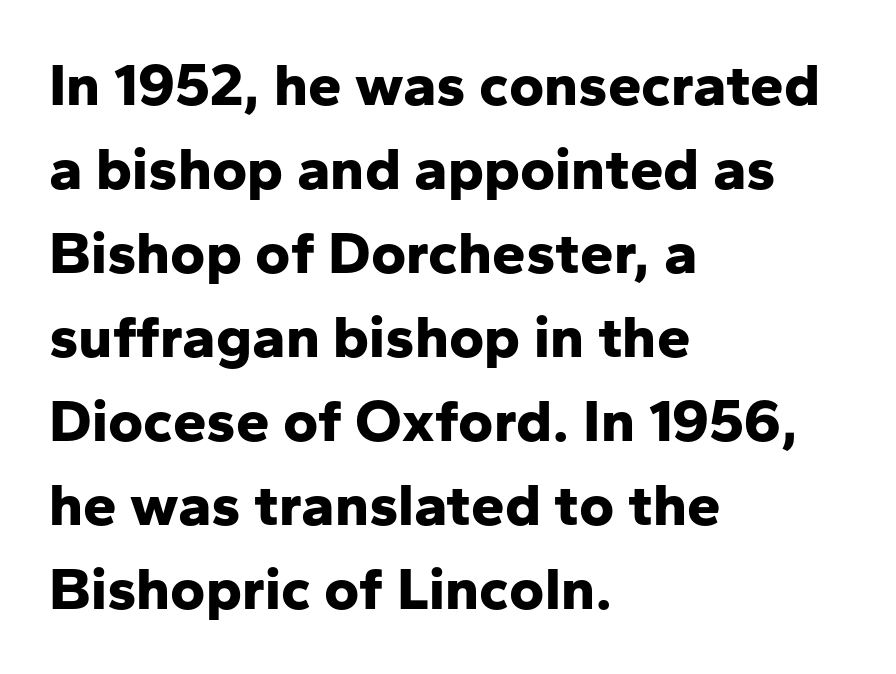
The image shows 60 px bold sans-serif type, upright; set left-aligned, normal line spacing (1.4x), normal letter spacing, not underlined; low stroke contrast and a medium x-height.
